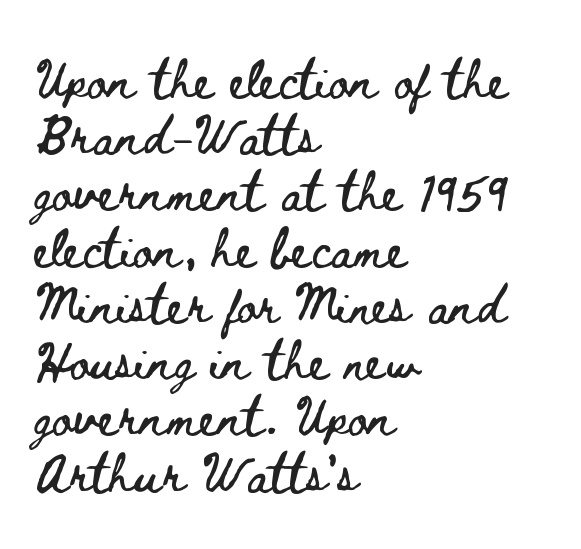
The passage shown has conventional tracking throughout. The baseline area is clear. The rendering anchors every line to the left-hand side. One glance says typical: line gaps are just what's usual. The face used here is proportionally spaced, like ordinary book or web type.
